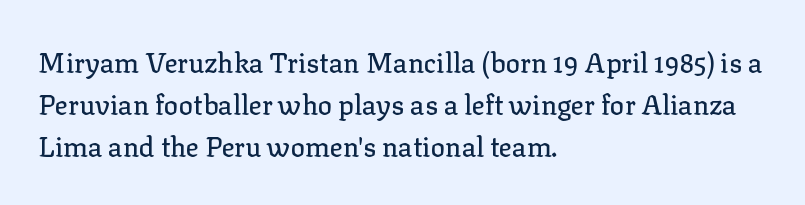
Q: Is the text italic (slanted)? A: No, it is upright.
Q: Is the text underlined? A: No.
Q: How is the paragraph aligned? A: Left-aligned.
Q: Is the spacing between letters normal or unusually wide? A: Normal.
Q: Is the spacing between lines tight, normal or loose? A: Normal.
